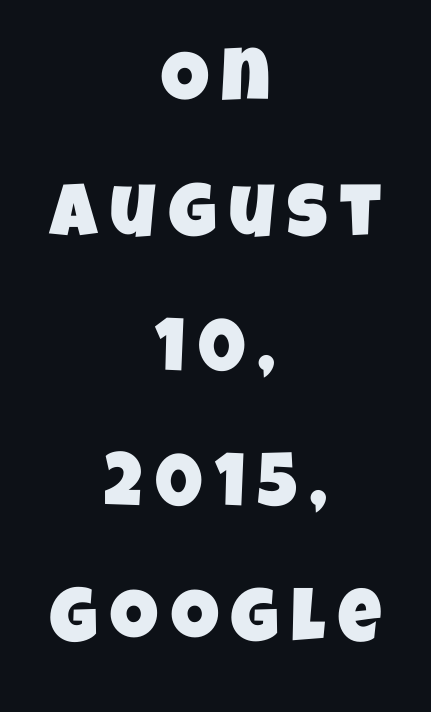
{"serif": "no", "width": "condensed", "stroke_contrast": "low", "x_height": "large", "monospaced": "no", "underline": "no", "align": "center", "line_spacing_ratio": 1.8, "glyph_px": 75}
